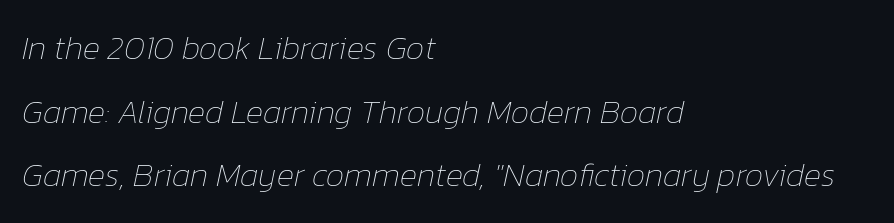
The image shows 33 px thin type, italic (leaning right); set left-aligned, loose line spacing (1.93x), normal letter spacing, not underlined; low stroke contrast and a medium x-height.
